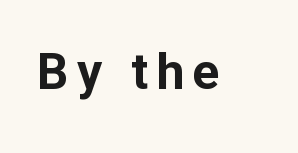
As a designer I'd log this as weight 700, bold. Proportional: the letters do not fall into vertical columns. Stroke terminals: plain, sans-serif. The typography opts for an upright posture over an oblique one.
